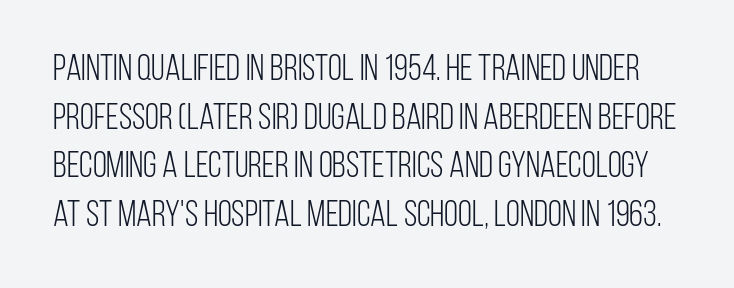
{"serif": "no", "italic": "no", "bold": "no", "weight": "light", "width": "condensed", "stroke_contrast": "low", "x_height": "large", "monospaced": "no", "underline": "no", "line_spacing": "normal", "line_spacing_ratio": 1.35, "letter_spacing": "normal", "letter_spacing_em": 0.0, "glyph_px": 36}
